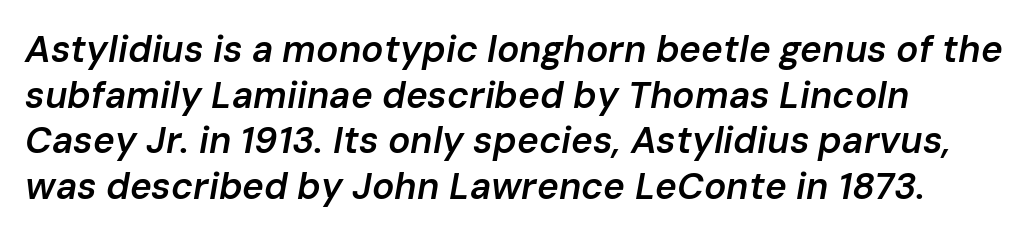
Plain, unruled lines of type. Default kerning and tracking; the words read as compact shapes. The characters look somewhat weighty, a semibold short of true bold. You can tell it's italic because the verticals aren't actually vertical. Is this a fixed-width face? No — the glyphs have proportional, varying widths. Reading down the block, your eye returns to a fixed left position each line.
